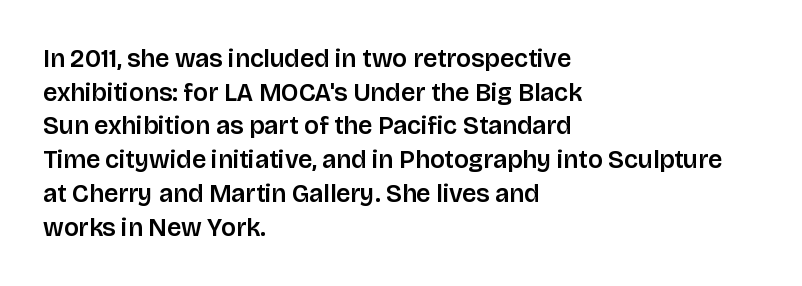
Q: Is the text italic (slanted)? A: No, it is upright.
Q: Is the text underlined? A: No.
Q: How is the paragraph aligned? A: Left-aligned.
Q: Is the spacing between letters normal or unusually wide? A: Normal.
Q: Is the spacing between lines tight, normal or loose? A: Normal.
